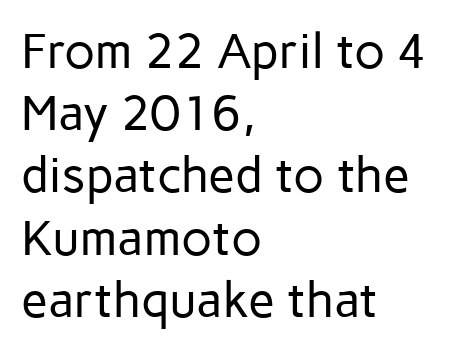
You can tell it's not italic because the verticals are truly vertical. The passage shown is typeset with a sans-serif family. You could call the tracking neutral — neither tight nor loose. These lines sit exactly where default settings would place them. Unbolded letterforms with no extra heft.
